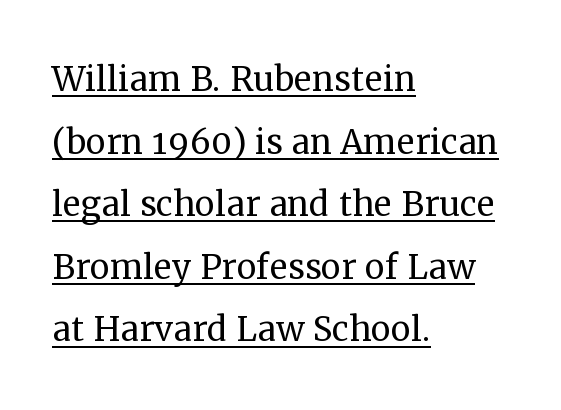
The image shows 45 px regular-weight serif type, upright; set left-aligned, normal line spacing (1.39x), normal letter spacing, underlined; medium stroke contrast and a medium x-height.
